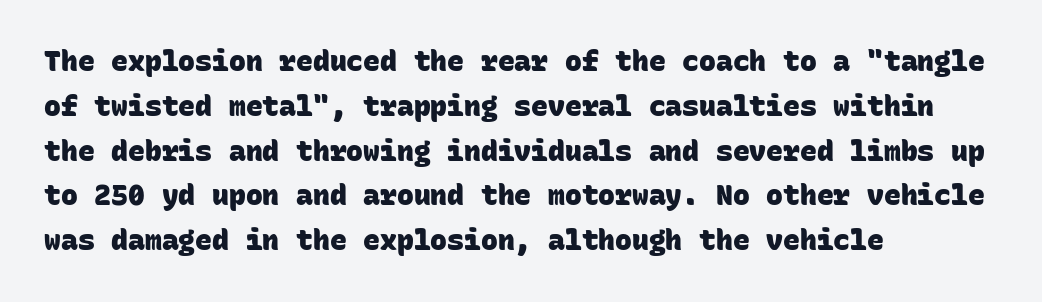
Is this a fixed-width face? Yes — each glyph sits in an identical cell. Horizontal bands of white between lines are of average thickness. Default kerning and tracking; the words read as compact shapes. Does the type have serifs? No, each stem ends abruptly.
